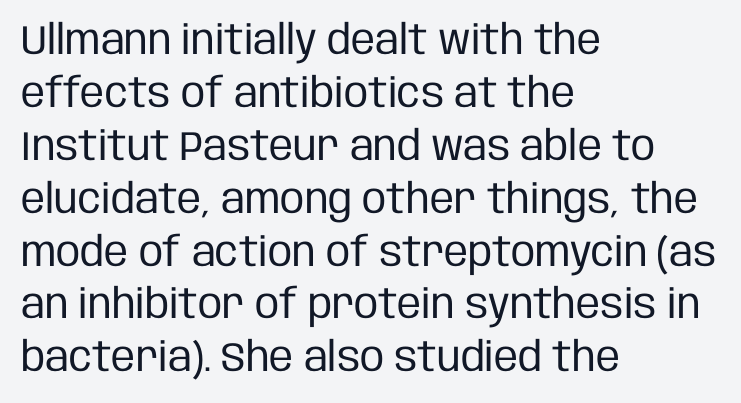
The image shows 41 px regular-weight, condensed sans-serif type, upright; set left-aligned, normal line spacing (1.29x), normal letter spacing, not underlined; low stroke contrast and a large x-height.
